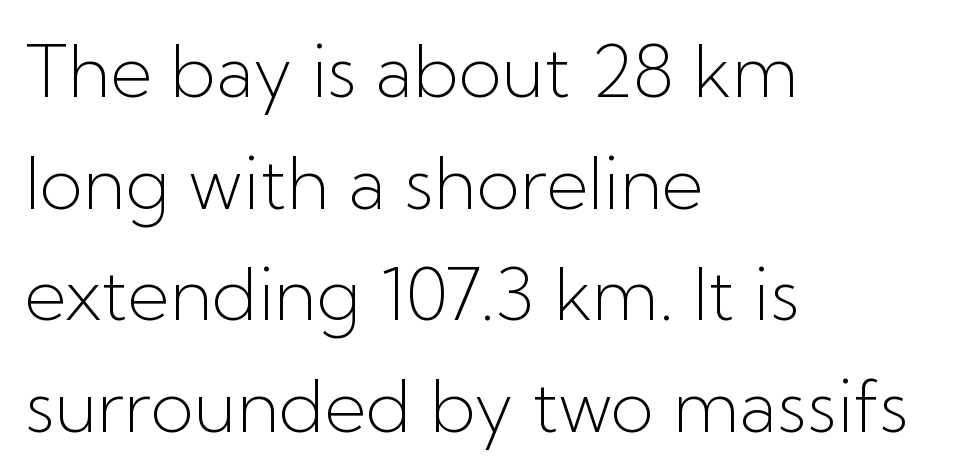
Q: Is the text bold? A: No.
Q: Is the text italic (slanted)? A: No, it is upright.
Q: Is the typeface a serif or a sans-serif typeface? A: Sans-serif.
Q: Is the text underlined? A: No.
Q: How is the paragraph aligned? A: Left-aligned.
Q: Is the spacing between letters normal or unusually wide? A: Normal.
Q: Is the spacing between lines tight, normal or loose? A: Normal.
Q: Width (condensed, normal, or wide)? A: Normal.
Q: Stroke contrast? A: Low.
Q: x-height? A: Medium.
Q: Monospaced? A: No.
